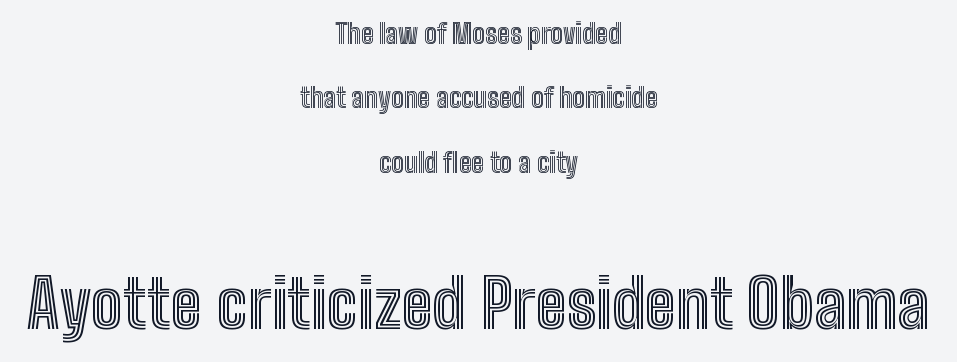
Q: Is the text italic (slanted)? A: No, it is upright.
Q: Is the text underlined? A: No.
Q: How is the paragraph aligned? A: Centered.
Q: Is the spacing between letters normal or unusually wide? A: Normal.
Q: Is the spacing between lines tight, normal or loose? A: Loose.
Q: Which block of text is set in a larger size, the first (top) or the second (bottom)? A: The second (bottom) one.
Q: Width (condensed, normal, or wide)? A: Condensed.
Q: x-height? A: Medium.
Q: Monospaced? A: No.
